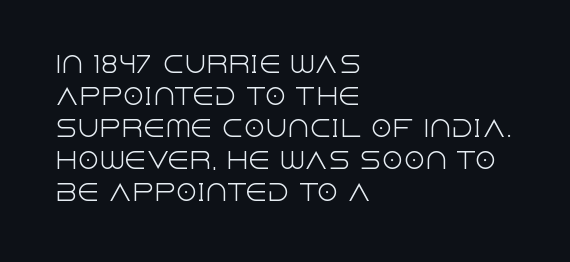
Weight: in the light-to-regular range. These lines keep a tight, regular rhythm from letter to letter. Any mark beneath the type? The region is blank. Left-aligned paragraph, ragged on the right. If you drew a line through each stem, it would be perfectly vertical. Honestly, the row spacing looks completely unremarkable.
